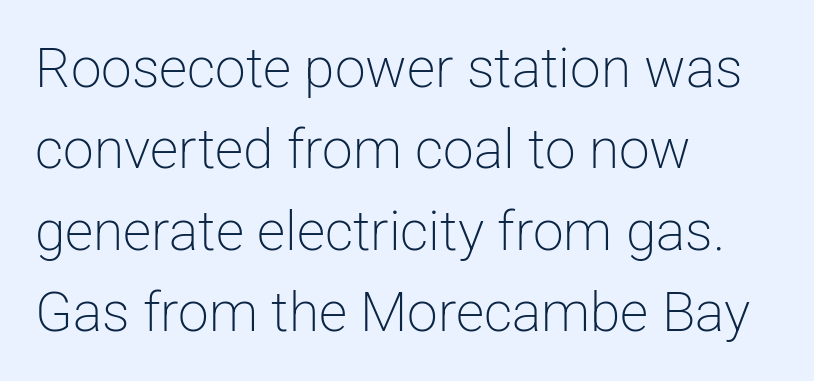
{"serif": "no", "italic": "no", "bold": "no", "weight": "light", "width": "normal", "stroke_contrast": "low", "x_height": "medium", "monospaced": "no", "underline": "no", "align": "left", "line_spacing": "normal", "line_spacing_ratio": 1.48, "letter_spacing": "normal", "letter_spacing_em": 0.0, "glyph_px": 55}
